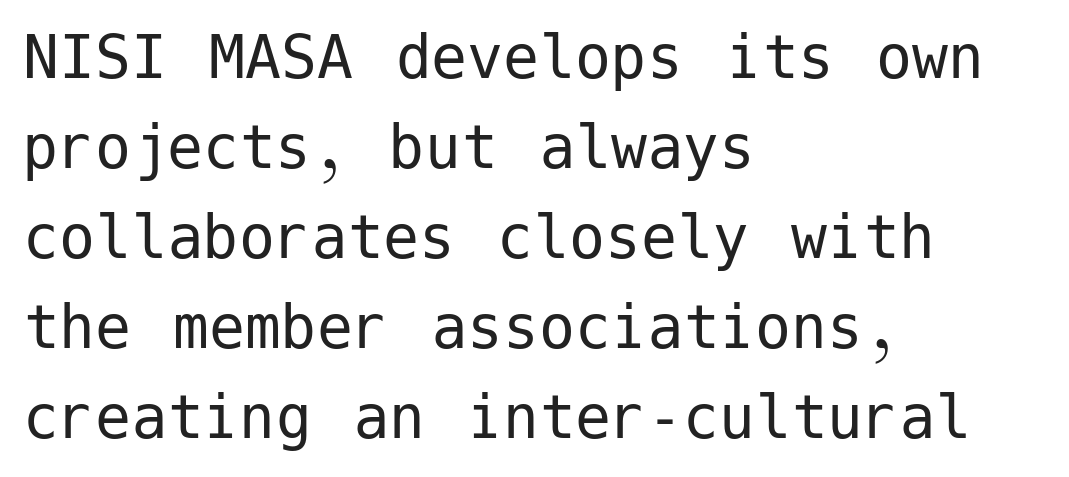
It's the straight-up-and-down kind of type. A normal amount of white space separates one row of letters from the next. The weight would be labelled regular, book, light, or lighter still. A bare baseline throughout the passage. This rendering employs a face without finishing strokes, i.e., a sans-serif. Does extra space separate the letters? No, they use regular spacing.
